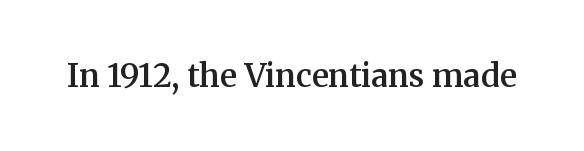
{"serif": "yes", "italic": "no", "bold": "semi", "weight": "semibold", "width": "normal", "stroke_contrast": "medium", "x_height": "medium", "monospaced": "no", "underline": "no", "letter_spacing": "normal", "letter_spacing_em": 0.0, "glyph_px": 32}
